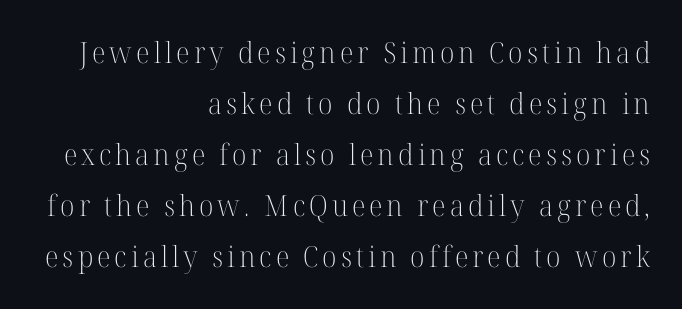
{"serif": "yes", "italic": "no", "bold": "no", "weight": "light", "width": "normal", "stroke_contrast": "high", "x_height": "medium", "monospaced": "no", "underline": "no", "align": "right", "line_spacing_ratio": 1.76, "glyph_px": 29}
